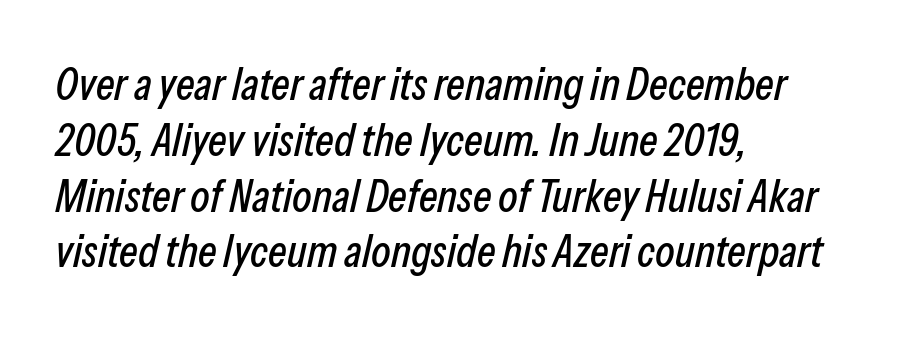
The passage is arranged the way most books set body copy — flush left. These lines are rendered in a variable-pitch font. Does the lettering tilt? It does — this is italic. Just letters on the line, the space beneath them empty. Glyph-to-glyph distance matches everyday printed text.
